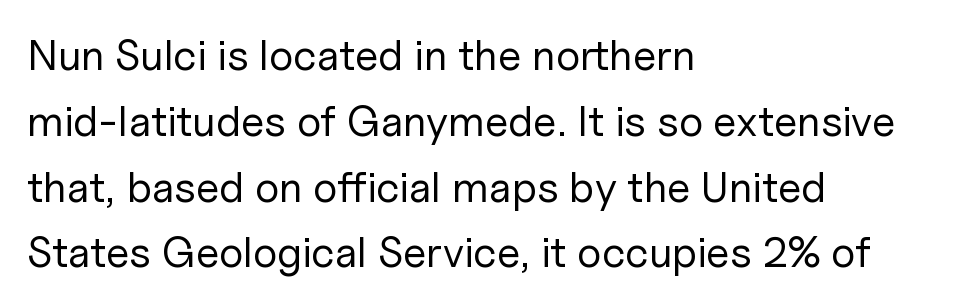
The image shows 43 px regular-weight sans-serif type, upright; set left-aligned, normal line spacing (1.53x), normal letter spacing, not underlined; low stroke contrast and a medium x-height.
